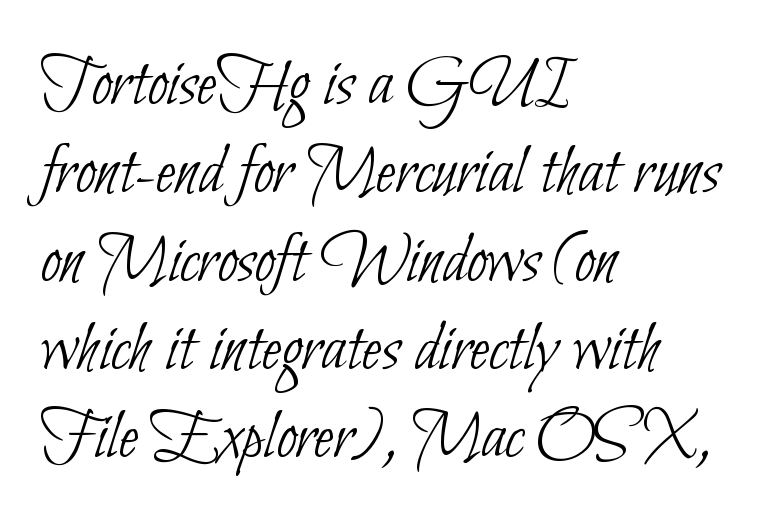
The typeface has the unassuming heft of standard copy or less. Honestly, the letter spacing is just normal — you wouldn't notice it. The rendering uses natural spacing where letterforms have individual widths. Is this a sans? Yes — the strokes have no serifs. The setting favours the left margin, as ordinary paragraphs usually do. Each row of text sits above clean, open space.
